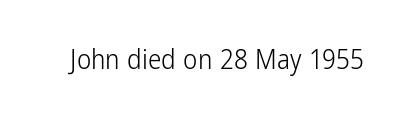
{"italic": "no", "bold": "no", "underline": "no", "letter_spacing": "normal", "letter_spacing_em": 0.0, "glyph_px": 27}
